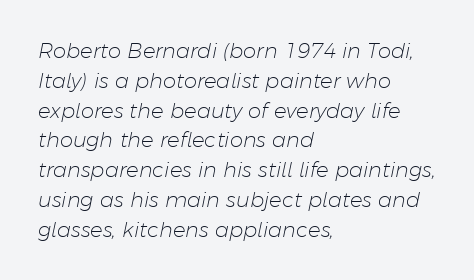
{"italic": "yes", "lean": "right", "slant_degrees": 11, "bold": "no", "underline": "no", "align": "left", "line_spacing": "normal", "line_spacing_ratio": 1.42, "letter_spacing": "normal", "letter_spacing_em": 0.0, "glyph_px": 21}
